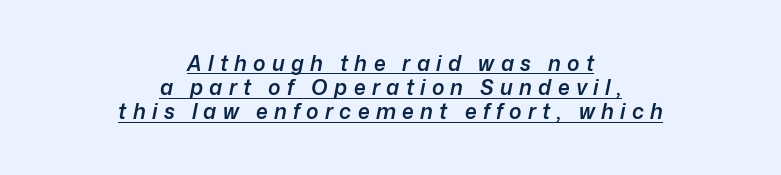
Q: Is the text bold? A: Semi-bold.
Q: Is the text italic (slanted)? A: Yes, it leans right by about 12 degrees.
Q: Is the text underlined? A: Yes.
Q: How is the paragraph aligned? A: Centered.
Q: Is the spacing between letters normal or unusually wide? A: Unusually wide.
Q: Is the spacing between lines tight, normal or loose? A: Tight.
